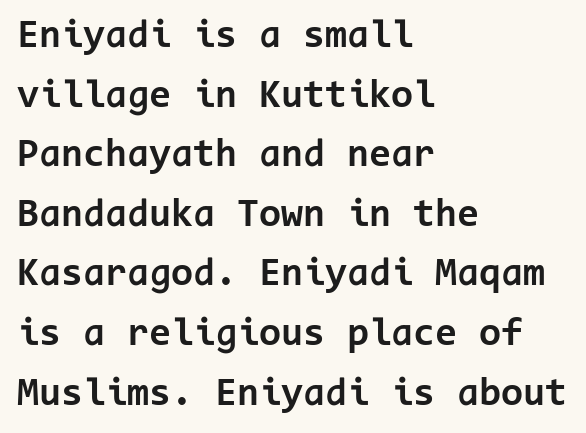
Each new line begins a customary step beneath the previous one. The letters sit at their default tracking, neither squeezed nor spread. Quick note: not italic, upright. You could count columns in this text — the font is strictly monospaced.
